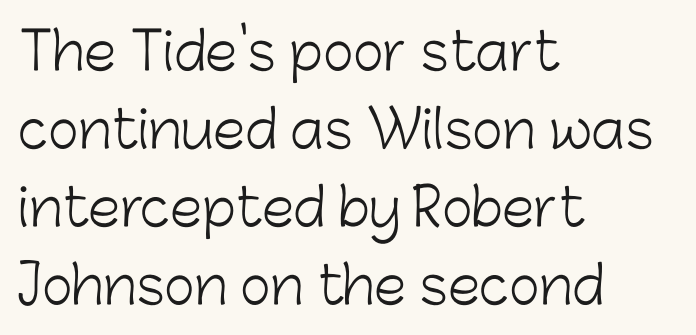
These glyphs show unthickened strokes, regular width or finer. This sample uses an upright cut, with every glyph sitting square on the baseline. Here the glyphs are tracked normally, forming tight word shapes. Do the characters align in a grid? No, the font is proportional. No feet cap the strokes, marking this as sans-serif type.
